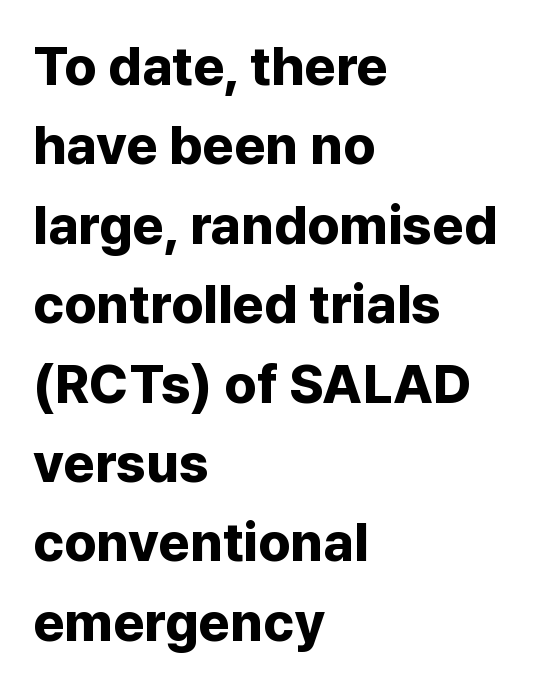
The image shows 54 px bold sans-serif type, upright; set left-aligned, normal line spacing (1.47x), normal letter spacing, not underlined; low stroke contrast and a medium x-height.
